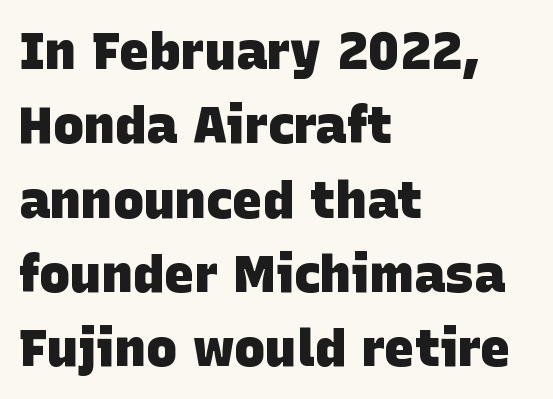
The image shows 52 px heavy sans-serif type; set left-aligned, normal line spacing (1.43x), normal letter spacing, not underlined; low stroke contrast and a large x-height.
